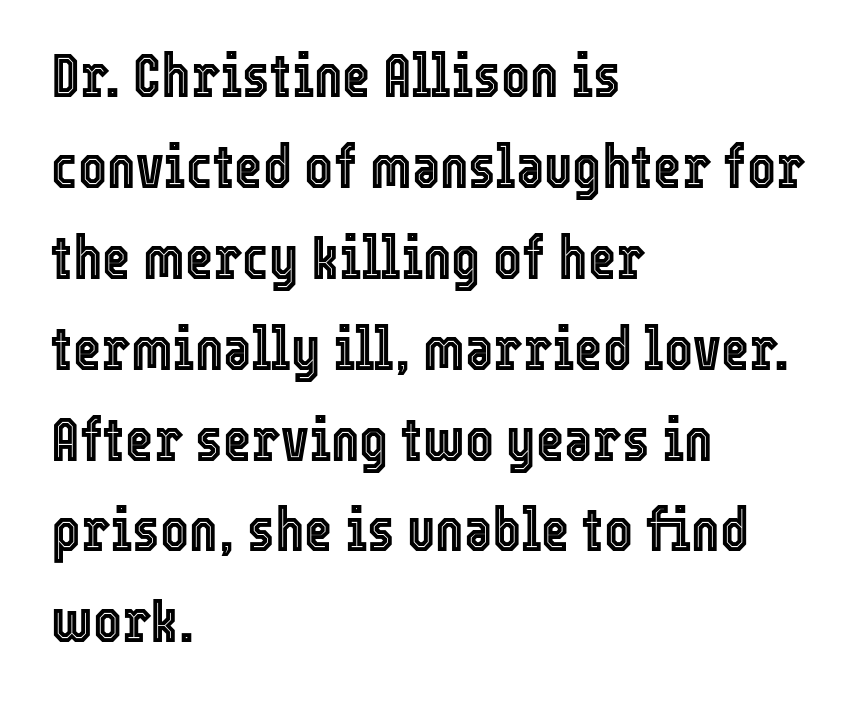
Q: Is the text italic (slanted)? A: No, it is upright.
Q: Is the text underlined? A: No.
Q: How is the paragraph aligned? A: Left-aligned.
Q: Is the spacing between letters normal or unusually wide? A: Normal.
Q: Is the spacing between lines tight, normal or loose? A: Normal.
Q: Width (condensed, normal, or wide)? A: Condensed.
Q: x-height? A: Medium.
Q: Monospaced? A: No.
